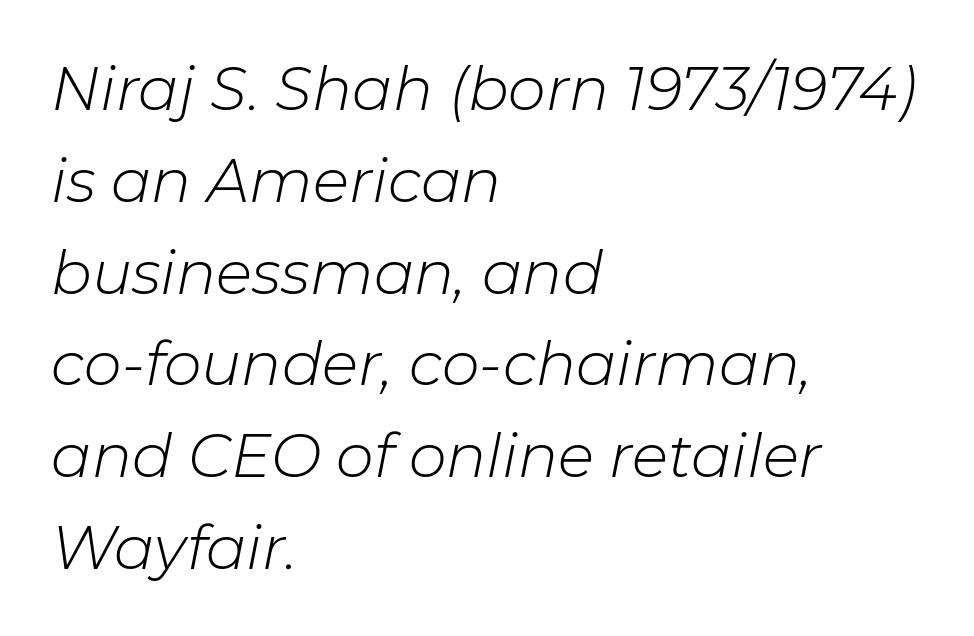
{"italic": "yes", "lean": "right", "slant_degrees": 11, "bold": "no", "weight": "light", "width": "normal", "stroke_contrast": "low", "x_height": "medium", "monospaced": "no", "underline": "no", "align": "left", "line_spacing": "normal", "line_spacing_ratio": 1.53, "letter_spacing": "normal", "letter_spacing_em": 0.0, "glyph_px": 60}
